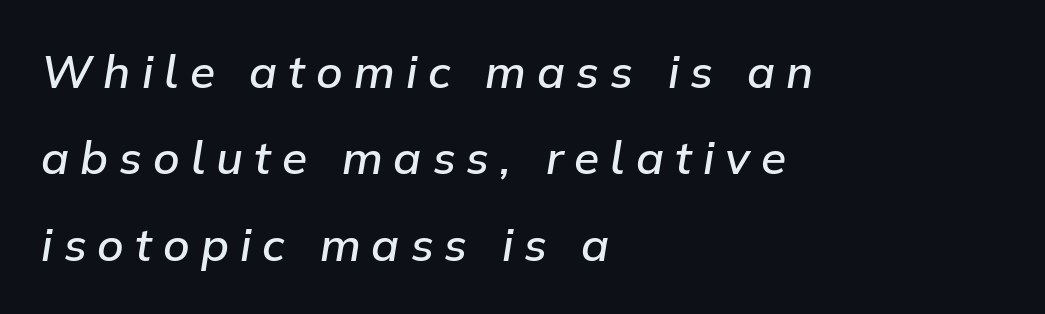
{"italic": "yes", "lean": "right", "slant_degrees": 9, "bold": "semi", "weight": "semibold", "width": "normal", "stroke_contrast": "low", "x_height": "medium", "monospaced": "no", "underline": "no", "align": "left", "line_spacing_ratio": 1.88, "letter_spacing": "wide", "letter_spacing_em": 0.24, "glyph_px": 46}
